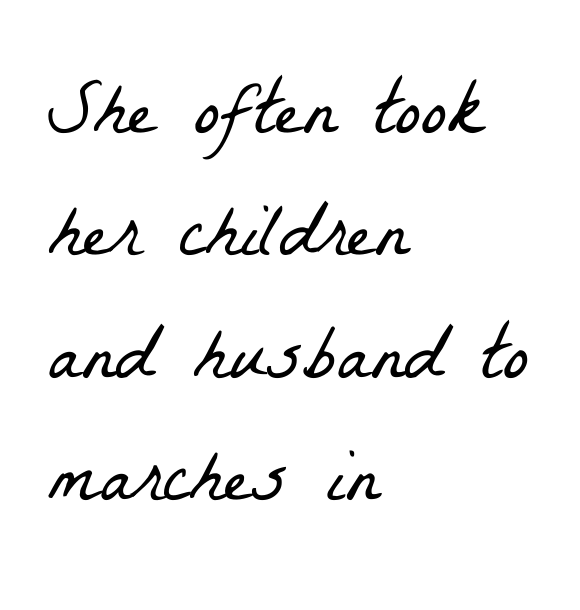
The image shows 78 px light, condensed serif type; set left-aligned, normal line spacing (1.57x), normal letter spacing, not underlined; low stroke contrast and a medium x-height.
